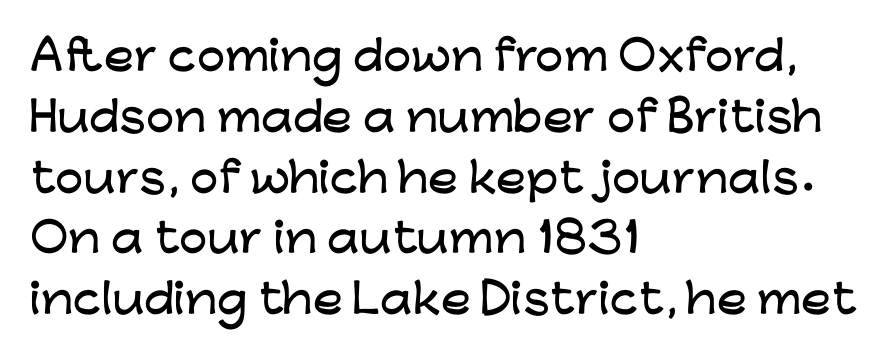
Evenly set lines give the paragraph a standard silhouette. The text block is weighted toward the left margin, trailing off unevenly rightward. Serif or sans? Sans — the stroke terminals are bare. Check under the words: just untouched page.
